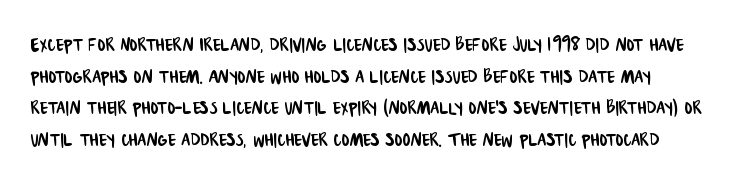
Q: Is the text underlined? A: No.
Q: Is the spacing between letters normal or unusually wide? A: Normal.
Q: Is the spacing between lines tight, normal or loose? A: Normal.
